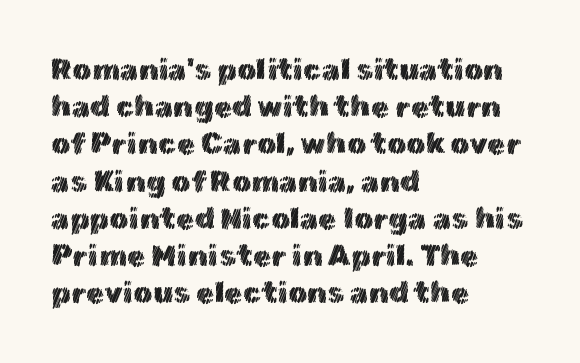
Anything drawn beneath the words? Only blank space. The lettering stays uniformly vertical, giving the passage a roman look. Is this a fixed-width face? No — the glyphs have proportional, varying widths. Line starts are locked; line ends wander.
